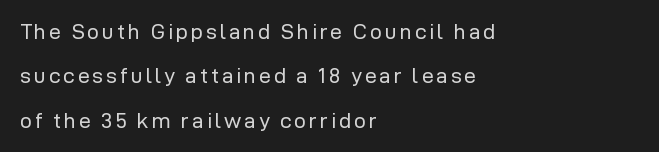
The image shows 21 px text type, upright; set left-aligned, loose line spacing (2.11x), not underlined.
